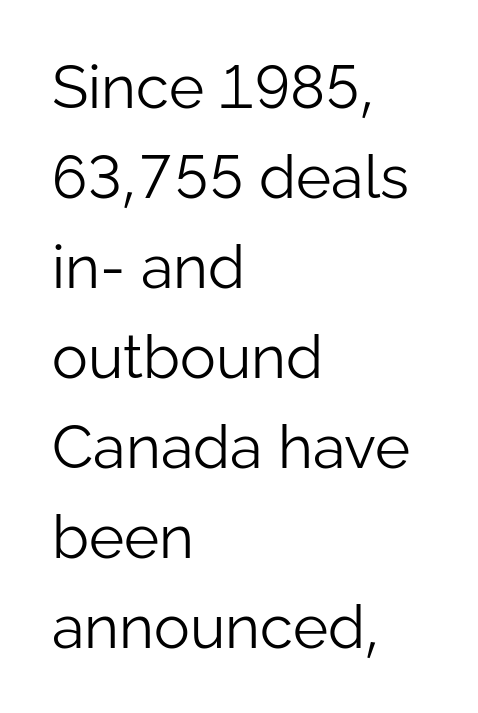
The image shows 60 px light sans-serif type, upright; set left-aligned, normal line spacing (1.5x), normal letter spacing, not underlined; low stroke contrast and a medium x-height.
